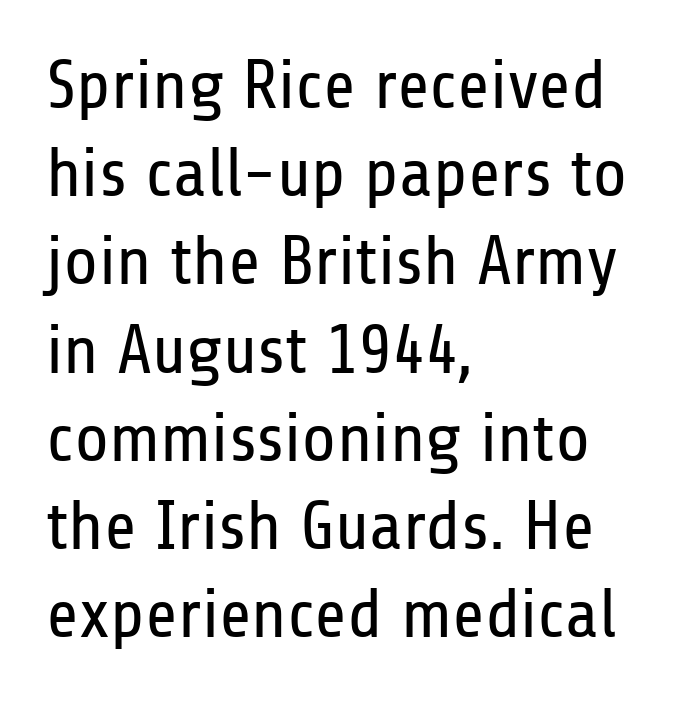
The image shows 70 px regular-weight, condensed sans-serif type, upright; set left-aligned, normal line spacing (1.26x), normal letter spacing, not underlined; low stroke contrast and a medium x-height.
